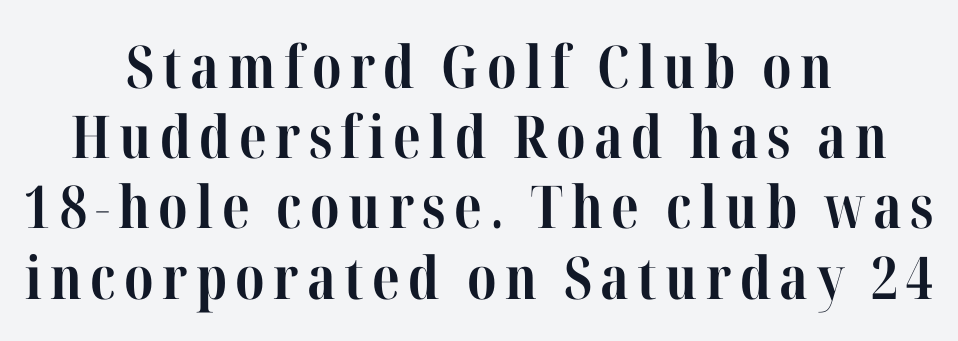
{"serif": "yes", "italic": "no", "bold": "yes", "weight": "bold", "width": "condensed", "stroke_contrast": "high", "x_height": "medium", "monospaced": "no", "underline": "no", "align": "center", "line_spacing_ratio": 1.19, "glyph_px": 59}
